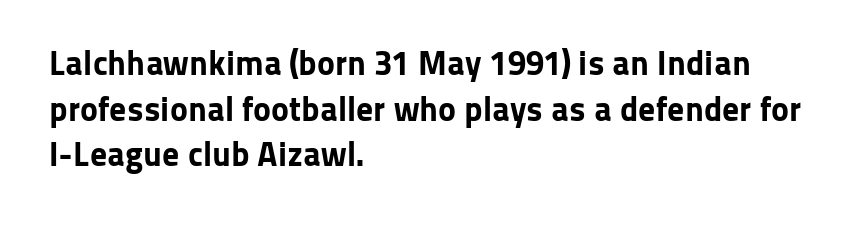
{"serif": "no", "italic": "no", "bold": "yes", "weight": "bold", "width": "normal", "stroke_contrast": "low", "x_height": "medium", "monospaced": "no", "underline": "no", "align": "left", "line_spacing": "normal", "line_spacing_ratio": 1.34, "letter_spacing": "normal", "letter_spacing_em": 0.0, "glyph_px": 34}
